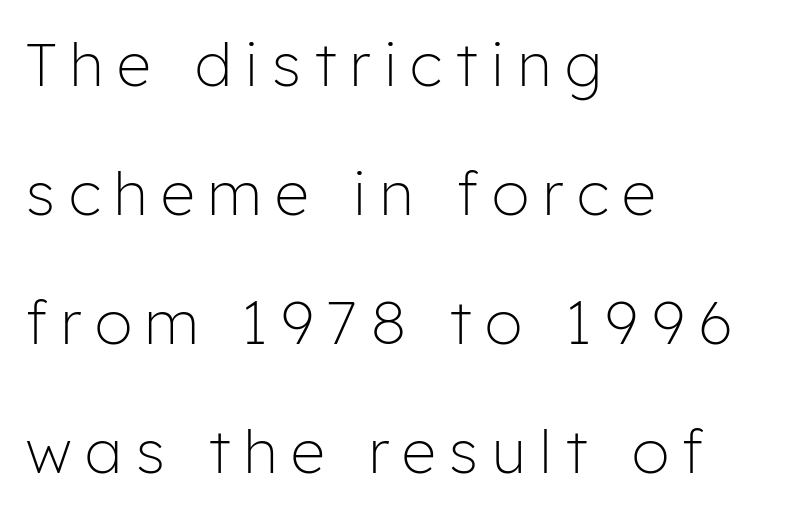
Q: Is the text bold? A: No.
Q: Is the text italic (slanted)? A: No, it is upright.
Q: Is the typeface a serif or a sans-serif typeface? A: Sans-serif.
Q: Is the text underlined? A: No.
Q: How is the paragraph aligned? A: Left-aligned.
Q: Is the spacing between letters normal or unusually wide? A: Unusually wide.
Q: Is the spacing between lines tight, normal or loose? A: Loose.
Q: Width (condensed, normal, or wide)? A: Normal.
Q: Stroke contrast? A: Low.
Q: x-height? A: Medium.
Q: Monospaced? A: No.
